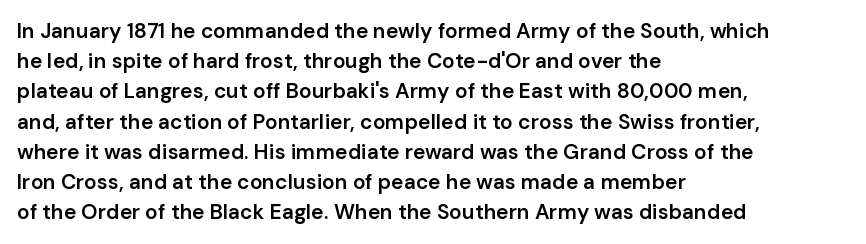
Q: Is the text bold? A: Semi-bold.
Q: Is the text italic (slanted)? A: No, it is upright.
Q: Is the text underlined? A: No.
Q: How is the paragraph aligned? A: Left-aligned.
Q: Is the spacing between letters normal or unusually wide? A: Normal.
Q: Is the spacing between lines tight, normal or loose? A: Normal.
